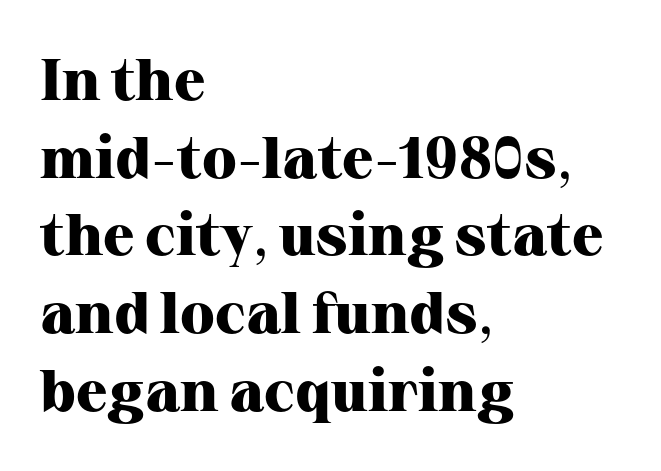
Horizontal bands of white between lines are of average thickness. The line texture is even and compact thanks to regular tracking. The lettering stays uniformly vertical, giving the passage a roman look. The rendering uses natural spacing where letterforms have individual widths.
